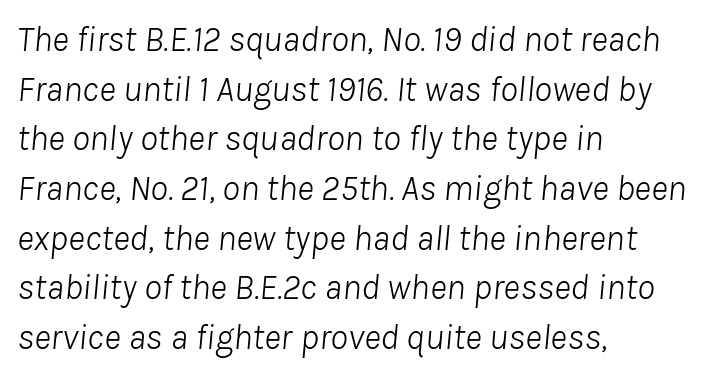
The image shows 36 px light type, italic (leaning right); set left-aligned, normal line spacing (1.38x), normal letter spacing, not underlined; low stroke contrast and a medium x-height.
